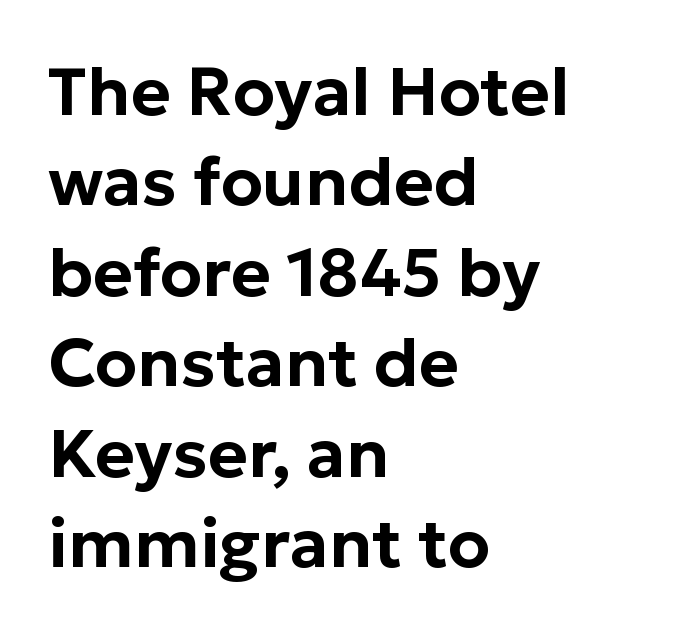
{"serif": "no", "italic": "no", "width": "normal", "stroke_contrast": "low", "x_height": "medium", "monospaced": "no", "underline": "no", "align": "left", "line_spacing": "normal", "line_spacing_ratio": 1.33, "letter_spacing": "normal", "letter_spacing_em": 0.0, "glyph_px": 68}
